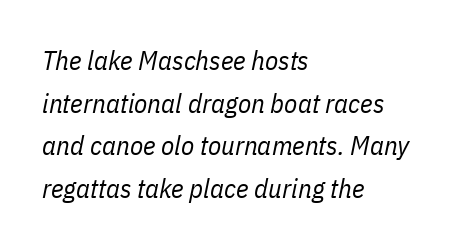
The image shows 27 px text type, italic (leaning right); set left-aligned, normal line spacing (1.58x), normal letter spacing, not underlined.
